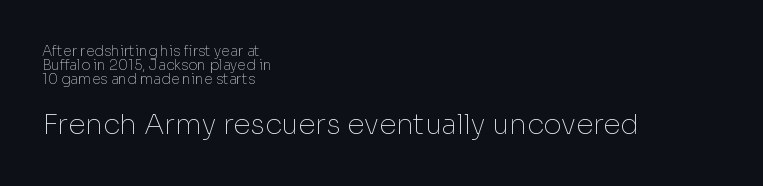
Does the leading feel generous? Not at all — it's pinched. Small over large — that's the arrangement of the two blocks here. Style check: upright. Each stroke keeps to a modest, everyday thickness or less.
